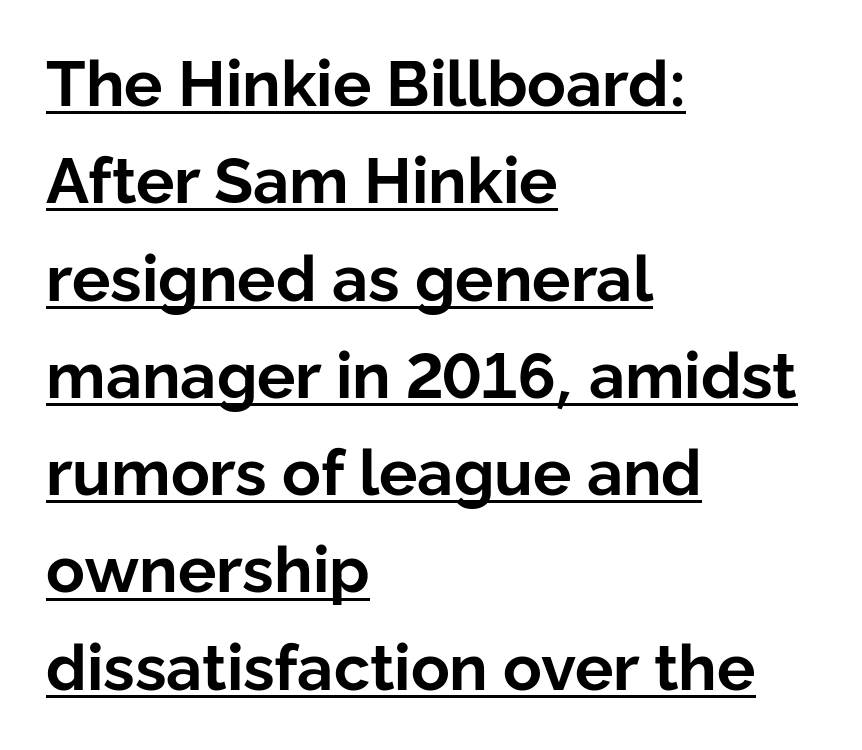
The paragraph shown leans on its left margin. This sample uses a sans-serif face. Here the glyphs are tracked normally, forming tight word shapes. If you measured baseline to baseline, you'd find a middling distance.
